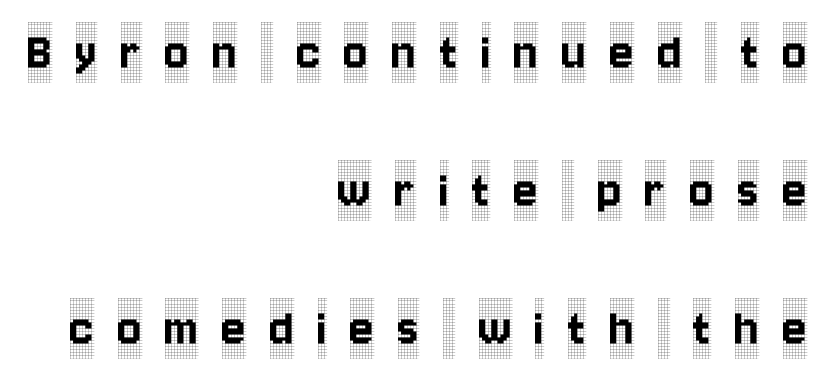
The image shows 57 px condensed serif type, upright; set right-aligned, loose line spacing (2.42x), unusually wide letter spacing (+0.41 em), not underlined; a large x-height.
